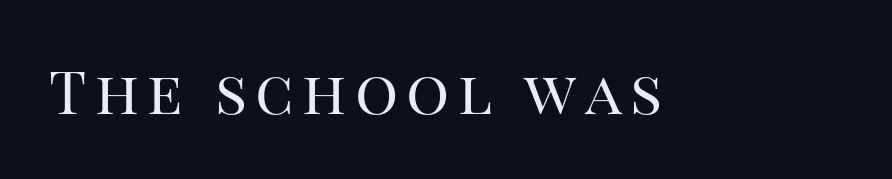
The letters advance in unequal steps, a hallmark of proportional type. Descenders hang freely into open space. Italic: no, the glyphs are upright roman. Unlike a clean sans, this face finishes its strokes with serifs. Each stroke keeps to a modest, everyday thickness or less.
